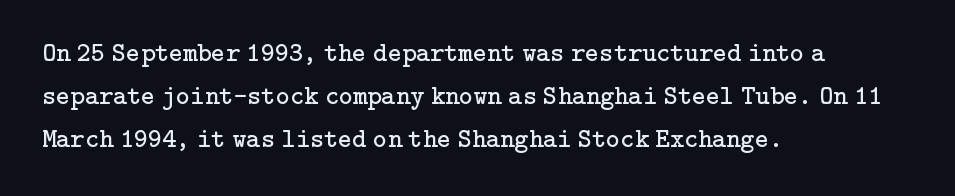
The image shows 27 px text type, upright; set left-aligned, normal line spacing (1.59x), normal letter spacing, not underlined.
